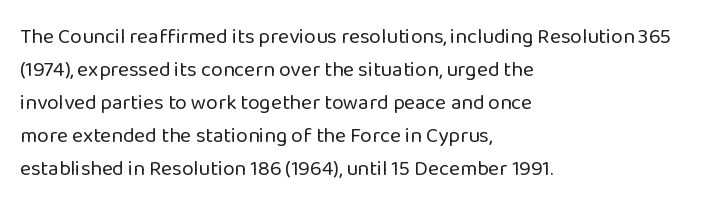
The image shows 21 px text type, upright; set left-aligned, normal line spacing (1.57x), normal letter spacing, not underlined.
